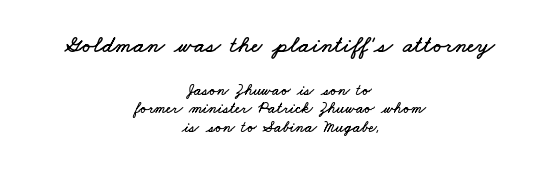
Size contrast runs from large at the top to small at the bottom. Notice how the passage keeps no hard edge, just a central spine. Only glyphs here, with clear space below each row. No extra tracking has been applied to these lines.
